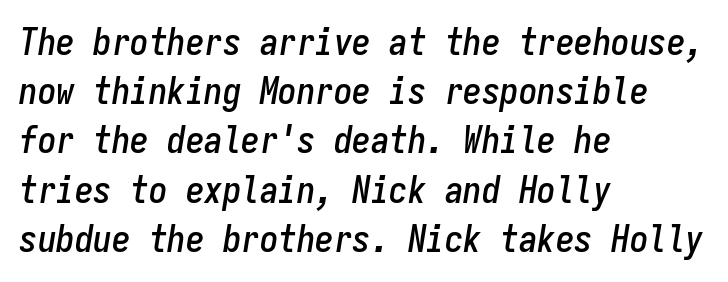
{"italic": "yes", "lean": "right", "slant_degrees": 9, "width": "condensed", "stroke_contrast": "low", "x_height": "medium", "monospaced": "yes", "underline": "no", "align": "left", "line_spacing": "normal", "line_spacing_ratio": 1.33, "letter_spacing": "normal", "letter_spacing_em": 0.0, "glyph_px": 37}
